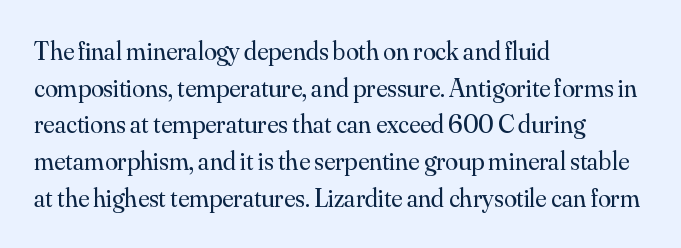
{"italic": "no", "bold": "no", "underline": "no", "align": "left", "line_spacing": "normal", "line_spacing_ratio": 1.41, "letter_spacing": "normal", "letter_spacing_em": 0.0, "glyph_px": 26}
